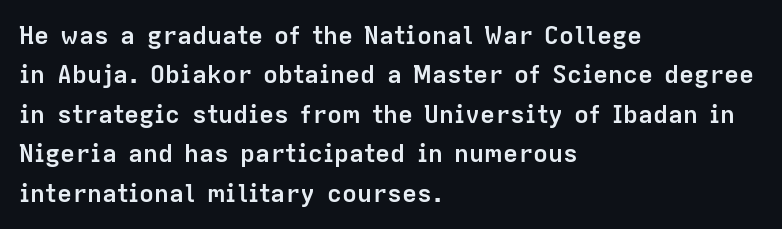
{"italic": "no", "bold": "yes", "underline": "no", "align": "left", "line_spacing": "normal", "line_spacing_ratio": 1.58, "letter_spacing": "normal", "letter_spacing_em": 0.0, "glyph_px": 25}
